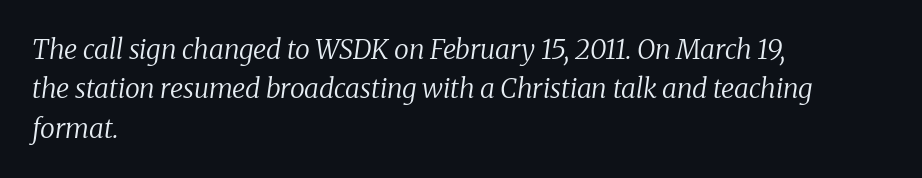
Q: Is the text bold? A: No.
Q: Is the text italic (slanted)? A: Yes, it leans right by about 8 degrees.
Q: Is the text underlined? A: No.
Q: How is the paragraph aligned? A: Left-aligned.
Q: Is the spacing between letters normal or unusually wide? A: Normal.
Q: Is the spacing between lines tight, normal or loose? A: Normal.
